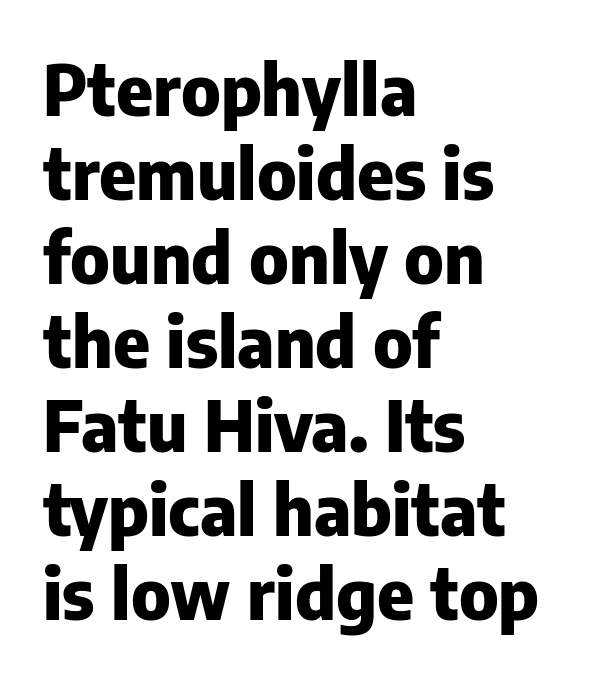
{"serif": "no", "italic": "no", "bold": "yes", "weight": "heavy", "width": "normal", "stroke_contrast": "low", "x_height": "medium", "monospaced": "no", "underline": "no", "align": "left", "line_spacing_ratio": 1.2, "letter_spacing": "normal", "letter_spacing_em": 0.0, "glyph_px": 70}
